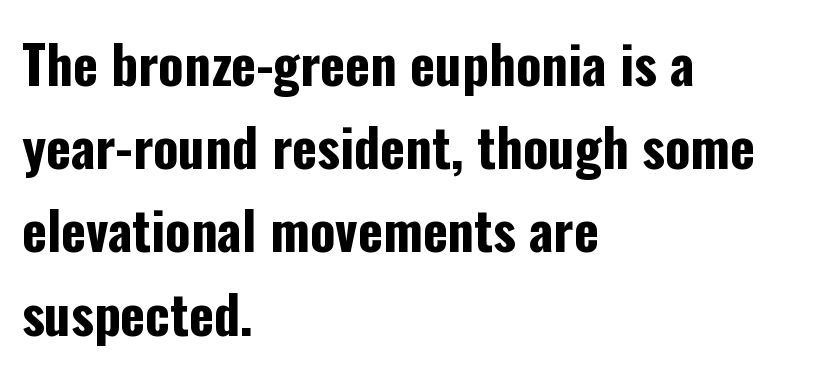
Q: Is the text bold? A: Yes.
Q: Is the text italic (slanted)? A: No, it is upright.
Q: Is the typeface a serif or a sans-serif typeface? A: Sans-serif.
Q: Is the text underlined? A: No.
Q: How is the paragraph aligned? A: Left-aligned.
Q: Is the spacing between letters normal or unusually wide? A: Normal.
Q: Is the spacing between lines tight, normal or loose? A: Normal.
Q: Width (condensed, normal, or wide)? A: Condensed.
Q: Stroke contrast? A: Low.
Q: x-height? A: Medium.
Q: Monospaced? A: No.
